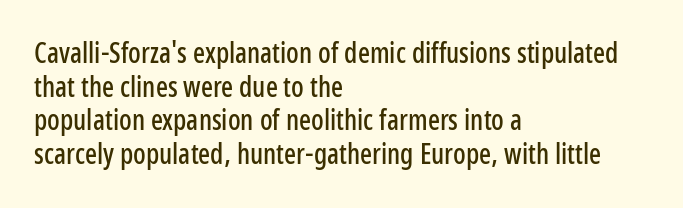
{"serif": "no", "italic": "no", "width": "condensed", "stroke_contrast": "low", "x_height": "medium", "monospaced": "no", "underline": "no", "align": "left", "line_spacing_ratio": 1.2, "letter_spacing": "normal", "letter_spacing_em": 0.0, "glyph_px": 28}
